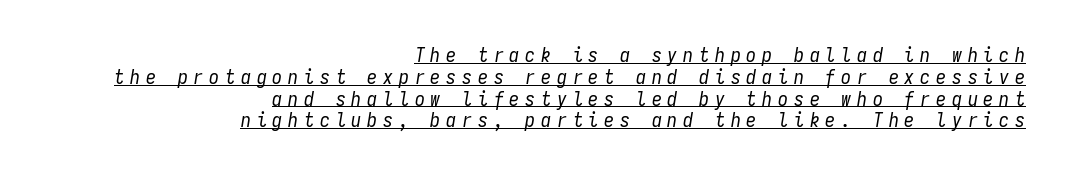
Q: Is the text bold? A: No.
Q: Is the text italic (slanted)? A: Yes, it leans right by about 9 degrees.
Q: Is the text underlined? A: Yes.
Q: How is the paragraph aligned? A: Right-aligned.
Q: Is the spacing between letters normal or unusually wide? A: Unusually wide.
Q: Is the spacing between lines tight, normal or loose? A: Tight.
